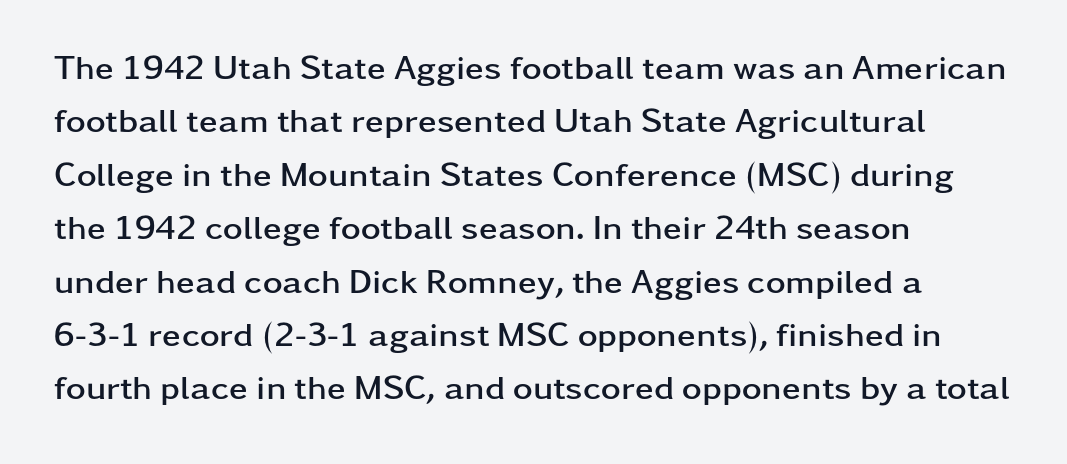
Q: Is the text bold? A: Yes.
Q: Is the text italic (slanted)? A: No, it is upright.
Q: Is the typeface a serif or a sans-serif typeface? A: Sans-serif.
Q: Is the text underlined? A: No.
Q: How is the paragraph aligned? A: Left-aligned.
Q: Is the spacing between letters normal or unusually wide? A: Normal.
Q: Is the spacing between lines tight, normal or loose? A: Normal.
Q: Width (condensed, normal, or wide)? A: Wide.
Q: Stroke contrast? A: Low.
Q: x-height? A: Medium.
Q: Monospaced? A: No.
